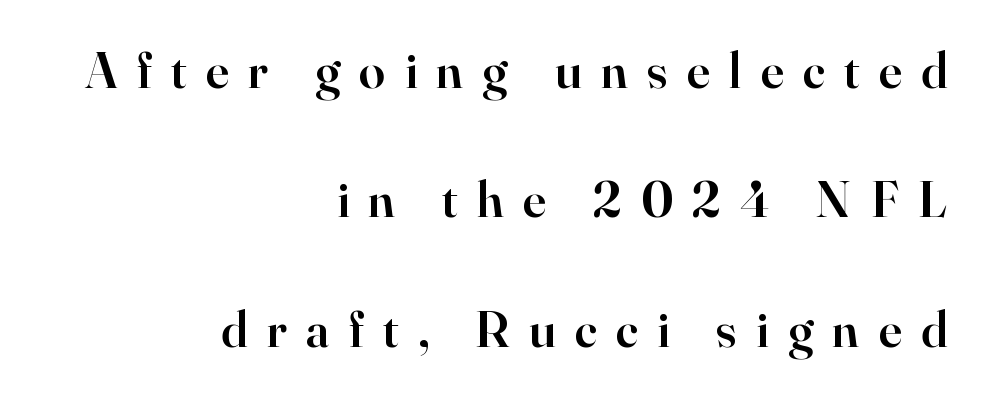
{"serif": "yes", "italic": "no", "bold": "semi", "weight": "semibold", "width": "normal", "stroke_contrast": "high", "x_height": "small", "monospaced": "no", "underline": "no", "align": "right", "line_spacing": "loose", "line_spacing_ratio": 2.49, "letter_spacing": "wide", "letter_spacing_em": 0.37, "glyph_px": 52}
